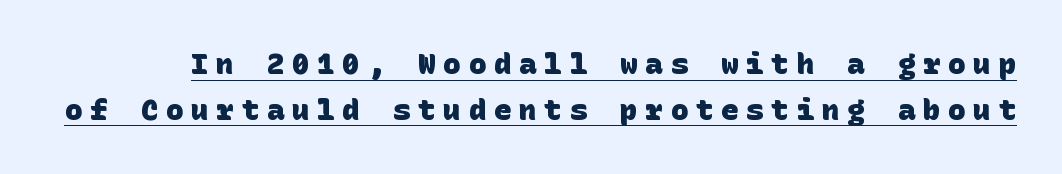
The image shows 29 px heavy sans-serif type; set normal line spacing (1.58x), unusually wide letter spacing (+0.27 em), underlined; low stroke contrast and a large x-height.
